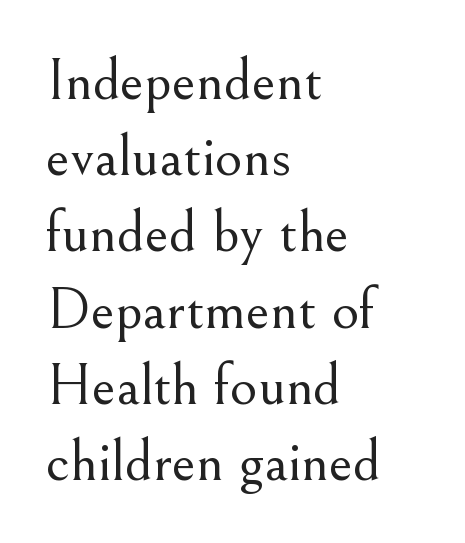
Q: Is the text bold? A: No.
Q: Is the text italic (slanted)? A: No, it is upright.
Q: Is the typeface a serif or a sans-serif typeface? A: Serif.
Q: Is the text underlined? A: No.
Q: How is the paragraph aligned? A: Left-aligned.
Q: Is the spacing between letters normal or unusually wide? A: Normal.
Q: Is the spacing between lines tight, normal or loose? A: Normal.
Q: Width (condensed, normal, or wide)? A: Normal.
Q: Stroke contrast? A: Medium.
Q: x-height? A: Small.
Q: Monospaced? A: No.
